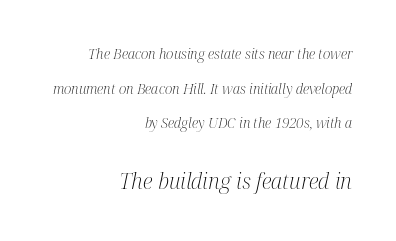
Does the copy run flush right? Yes — the right margin is perfectly even. The font is comparable to plain body text, perhaps lighter. The rendering enlarges the type as you move from the upper chunk to the lower. Descender tails drop into unmarked territory.
